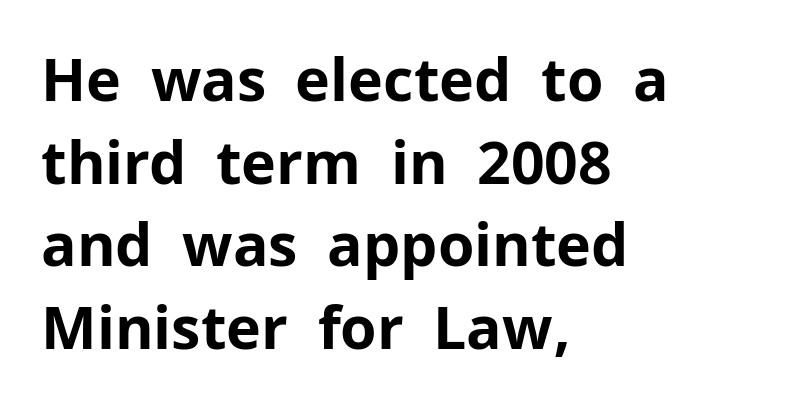
Character widths vary here, with narrow letters taking less room than wide ones. Ascenders rise straight up at ninety degrees. Honestly, the row spacing looks completely unremarkable. The strip under each line holds only bare page. Leftover space on each line is placed entirely after the last word. Is the type bold? Yes — the strokes are clearly thick and heavy.
